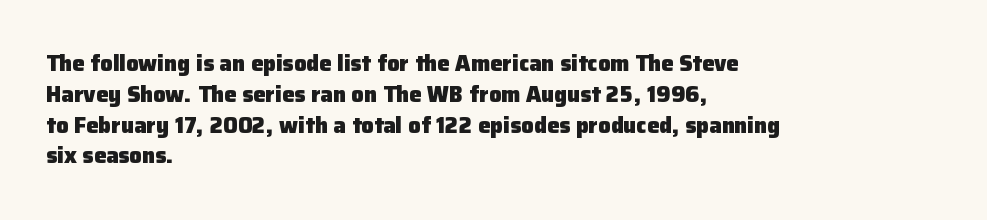
The image shows 22 px bold type, upright; set left-aligned, normal line spacing (1.4x), normal letter spacing, not underlined.
